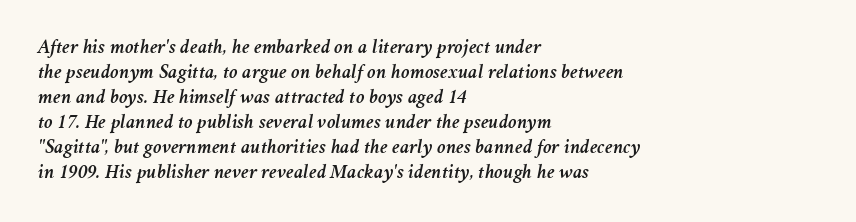
{"italic": "yes", "lean": "right", "slant_degrees": 11, "underline": "no", "align": "left", "line_spacing": "normal", "line_spacing_ratio": 1.25, "letter_spacing": "normal", "letter_spacing_em": 0.0, "glyph_px": 20}
